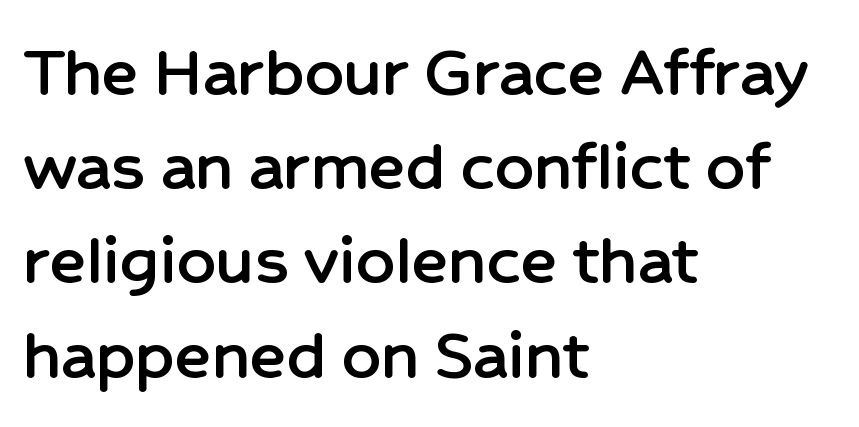
{"serif": "no", "italic": "no", "width": "normal", "stroke_contrast": "low", "x_height": "medium", "monospaced": "no", "underline": "no", "align": "left", "line_spacing_ratio": 1.24, "letter_spacing": "normal", "letter_spacing_em": 0.0, "glyph_px": 76}
